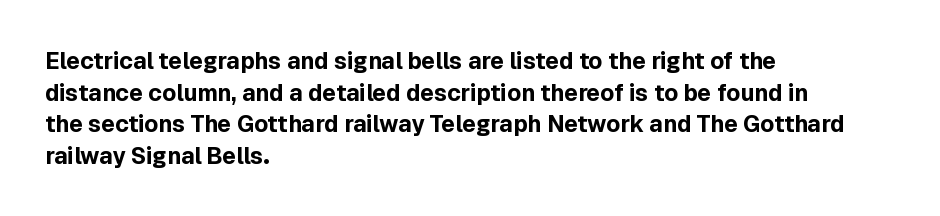
{"italic": "no", "bold": "yes", "underline": "no", "align": "left", "line_spacing": "normal", "line_spacing_ratio": 1.37, "letter_spacing": "normal", "letter_spacing_em": 0.0, "glyph_px": 23}
